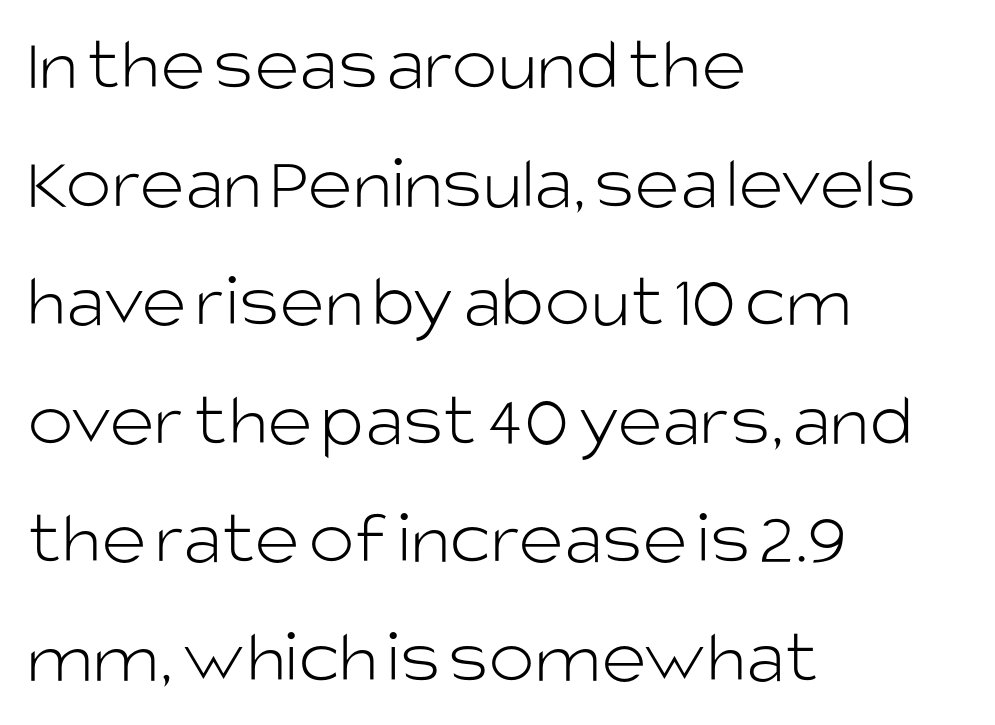
Q: Is the text bold? A: No.
Q: Is the text italic (slanted)? A: No, it is upright.
Q: Is the typeface a serif or a sans-serif typeface? A: Sans-serif.
Q: Is the text underlined? A: No.
Q: How is the paragraph aligned? A: Left-aligned.
Q: Is the spacing between letters normal or unusually wide? A: Normal.
Q: Is the spacing between lines tight, normal or loose? A: Normal.
Q: Width (condensed, normal, or wide)? A: Normal.
Q: Stroke contrast? A: Low.
Q: x-height? A: Large.
Q: Monospaced? A: No.
